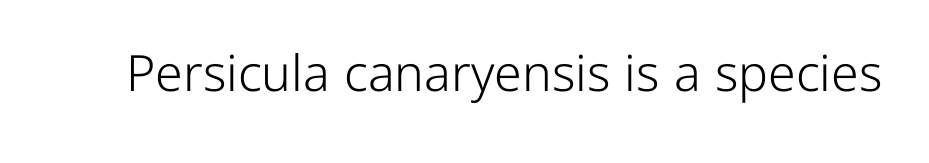
The image shows 50 px light sans-serif type, upright; set normal letter spacing, not underlined; low stroke contrast and a medium x-height.
